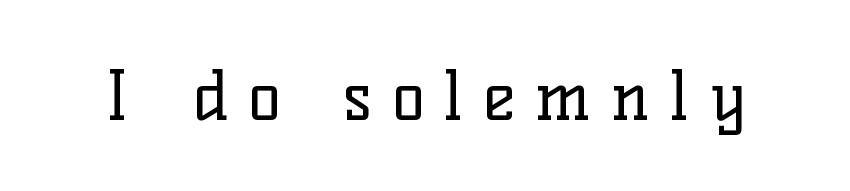
This sample has the flowing, uneven cadence of proportional lettering. Is the stroke heavy? The answer is a plain regular-or-lighter. The zone under the glyphs is completely vacant. This sample uses a serif face. The font's upright variant was chosen for this text. The type is letterspaced generously, with wide tracking.
